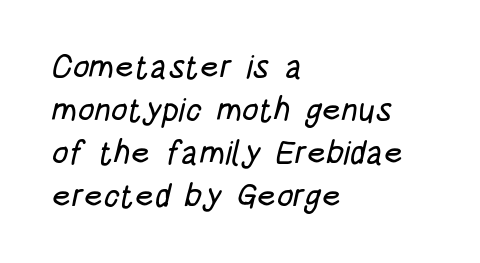
Q: Is the typeface a serif or a sans-serif typeface? A: Sans-serif.
Q: Is the text underlined? A: No.
Q: How is the paragraph aligned? A: Left-aligned.
Q: Is the spacing between letters normal or unusually wide? A: Normal.
Q: Is the spacing between lines tight, normal or loose? A: Normal.
Q: Width (condensed, normal, or wide)? A: Condensed.
Q: Stroke contrast? A: Low.
Q: x-height? A: Large.
Q: Monospaced? A: No.
